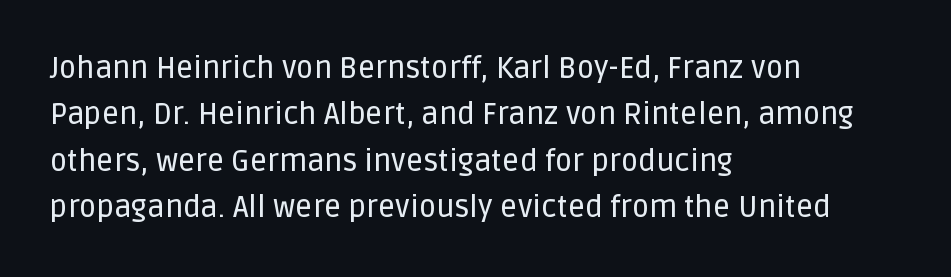
Q: Is the text italic (slanted)? A: No, it is upright.
Q: Is the typeface a serif or a sans-serif typeface? A: Sans-serif.
Q: Is the text underlined? A: No.
Q: How is the paragraph aligned? A: Left-aligned.
Q: Is the spacing between letters normal or unusually wide? A: Normal.
Q: Is the spacing between lines tight, normal or loose? A: Normal.
Q: Width (condensed, normal, or wide)? A: Normal.
Q: Stroke contrast? A: Low.
Q: x-height? A: Large.
Q: Monospaced? A: No.
